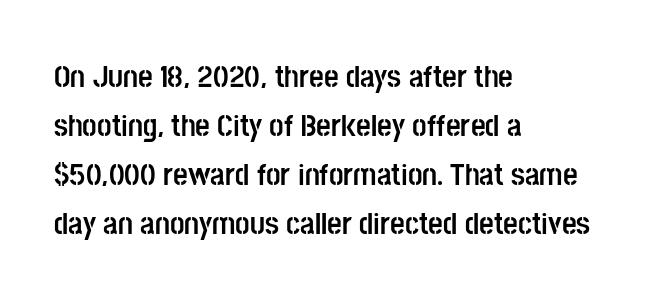
The image shows 32 px semibold, condensed sans-serif type, upright; set left-aligned, normal line spacing (1.53x), normal letter spacing, not underlined; low stroke contrast and a large x-height.
